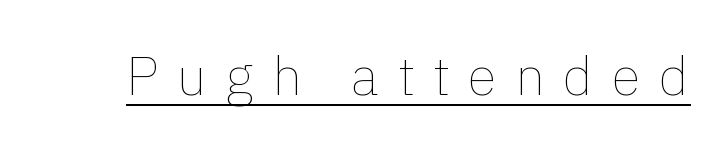
Q: Is the text bold? A: No.
Q: Is the text italic (slanted)? A: No, it is upright.
Q: Is the text underlined? A: Yes.
Q: Is the spacing between letters normal or unusually wide? A: Unusually wide.
Q: Width (condensed, normal, or wide)? A: Normal.
Q: Stroke contrast? A: Low.
Q: x-height? A: Medium.
Q: Monospaced? A: No.
